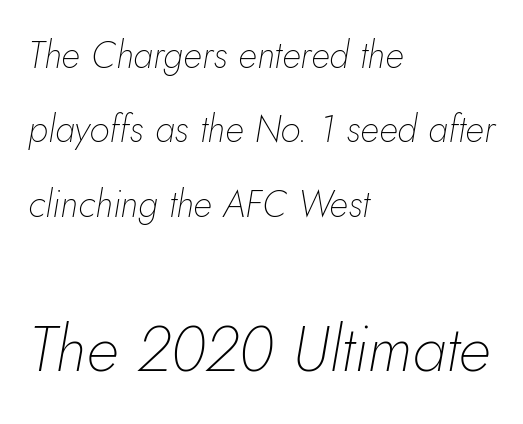
The image shows 64 px thin type, italic (leaning right); set left-aligned, loose line spacing (2.01x), normal letter spacing, not underlined; the second (bottom) block is 1.73x larger; low stroke contrast and a small x-height.
